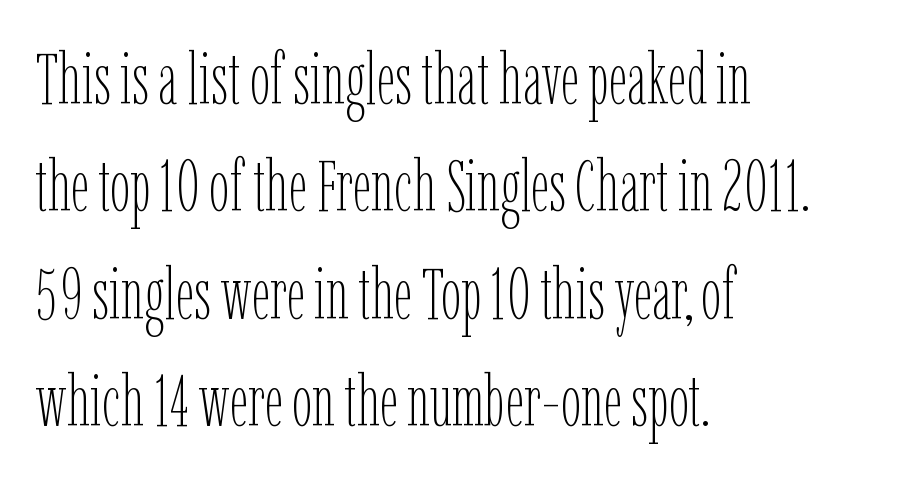
Baseline-to-baseline distance is the conventional proportion of letter height. Each letter keeps its own natural width here, so spacing adapts to shape. Line beginnings align vertically; line endings do not. What stands out about the letter spacing? Nothing — it is the standard amount. The letters stand straight up with perfectly vertical stems. The glyphs are unaccompanied by any horizontal stroke below them.
